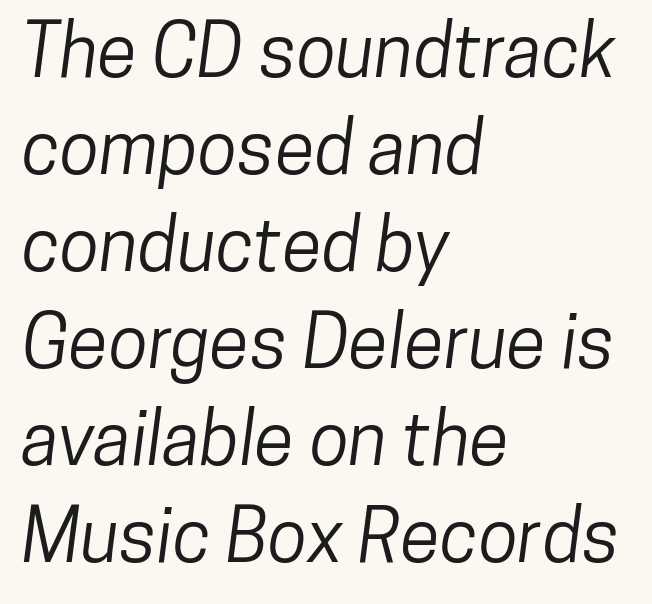
{"serif": "no", "width": "condensed", "stroke_contrast": "low", "x_height": "medium", "monospaced": "no", "underline": "no", "align": "left", "line_spacing": "normal", "line_spacing_ratio": 1.33, "letter_spacing": "normal", "letter_spacing_em": 0.0, "glyph_px": 73}
